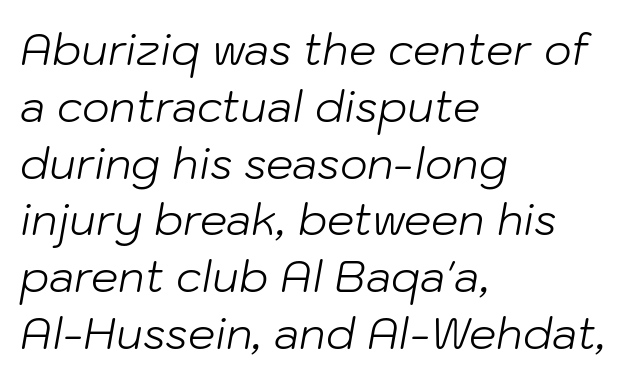
{"italic": "yes", "lean": "right", "slant_degrees": 10, "bold": "no", "weight": "light", "width": "normal", "stroke_contrast": "low", "x_height": "medium", "monospaced": "no", "underline": "no", "align": "left", "line_spacing": "normal", "line_spacing_ratio": 1.32, "letter_spacing": "normal", "letter_spacing_em": 0.0, "glyph_px": 43}
